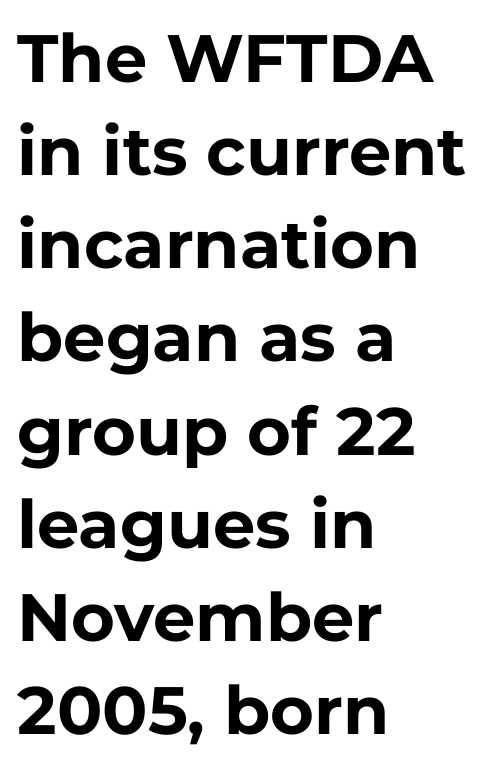
{"serif": "no", "italic": "no", "bold": "yes", "weight": "bold", "width": "normal", "stroke_contrast": "low", "x_height": "medium", "monospaced": "no", "underline": "no", "align": "left", "line_spacing": "normal", "line_spacing_ratio": 1.39, "letter_spacing": "normal", "letter_spacing_em": 0.0, "glyph_px": 67}
